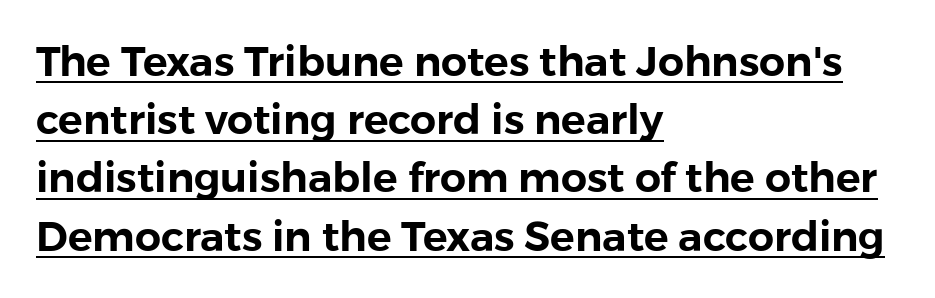
Q: Is the text italic (slanted)? A: No, it is upright.
Q: Is the typeface a serif or a sans-serif typeface? A: Sans-serif.
Q: Is the text underlined? A: Yes.
Q: How is the paragraph aligned? A: Left-aligned.
Q: Is the spacing between letters normal or unusually wide? A: Normal.
Q: Is the spacing between lines tight, normal or loose? A: Normal.
Q: Width (condensed, normal, or wide)? A: Normal.
Q: Stroke contrast? A: Low.
Q: x-height? A: Medium.
Q: Monospaced? A: No.
